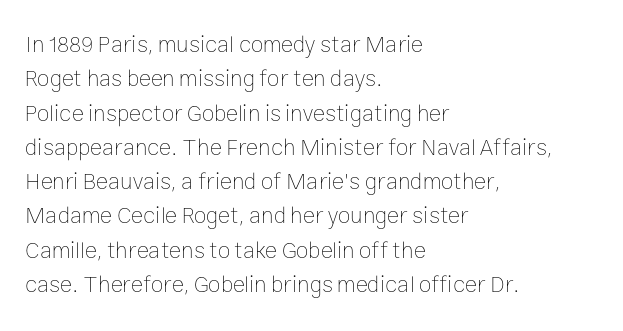
The vertical gap from one line to the next is medium. These lines were composed using upright roman letters. Horizontal alignment here is leftward, the default for most running prose. The gaps between neighbouring characters are ordinary and unremarkable. Weight: regular or lighter.
